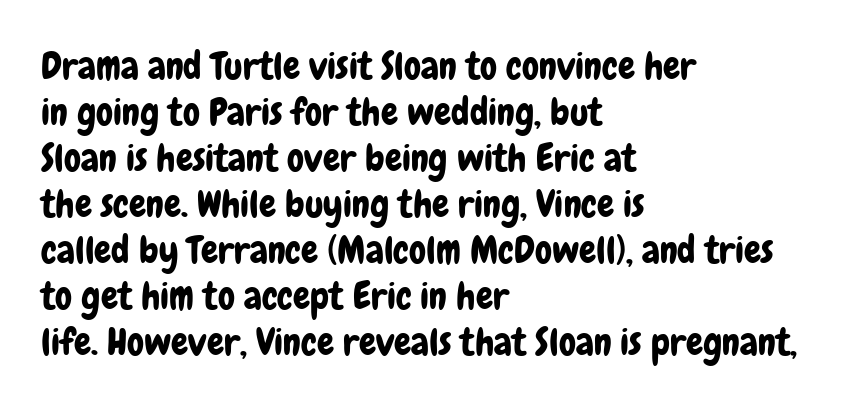
Q: Is the text italic (slanted)? A: No, it is upright.
Q: Is the typeface a serif or a sans-serif typeface? A: Sans-serif.
Q: Is the text underlined? A: No.
Q: How is the paragraph aligned? A: Left-aligned.
Q: Is the spacing between letters normal or unusually wide? A: Normal.
Q: Width (condensed, normal, or wide)? A: Condensed.
Q: Stroke contrast? A: Low.
Q: x-height? A: Medium.
Q: Monospaced? A: No.
